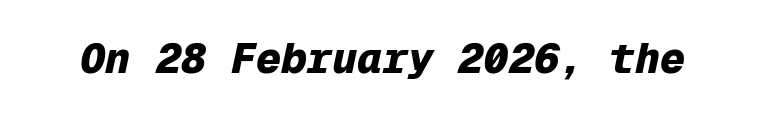
{"italic": "yes", "lean": "right", "slant_degrees": 12, "bold": "yes", "weight": "heavy", "width": "normal", "stroke_contrast": "low", "x_height": "medium", "monospaced": "yes", "underline": "no", "letter_spacing": "normal", "letter_spacing_em": 0.0, "glyph_px": 42}
